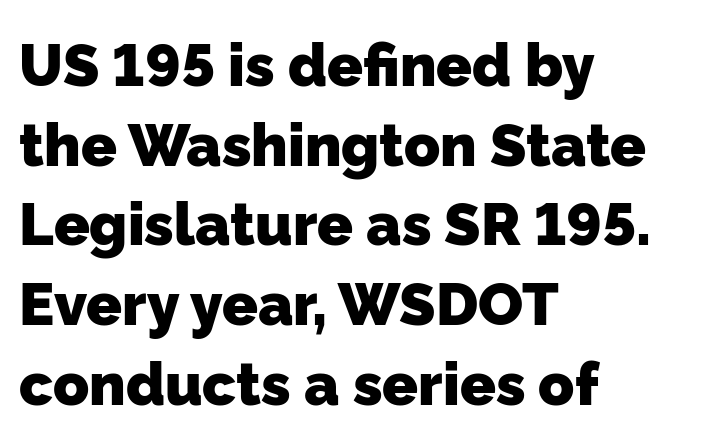
Q: Is the text bold? A: Yes.
Q: Is the typeface a serif or a sans-serif typeface? A: Sans-serif.
Q: Is the text underlined? A: No.
Q: How is the paragraph aligned? A: Left-aligned.
Q: Is the spacing between letters normal or unusually wide? A: Normal.
Q: Is the spacing between lines tight, normal or loose? A: Normal.
Q: Width (condensed, normal, or wide)? A: Normal.
Q: Stroke contrast? A: Low.
Q: x-height? A: Medium.
Q: Monospaced? A: No.
